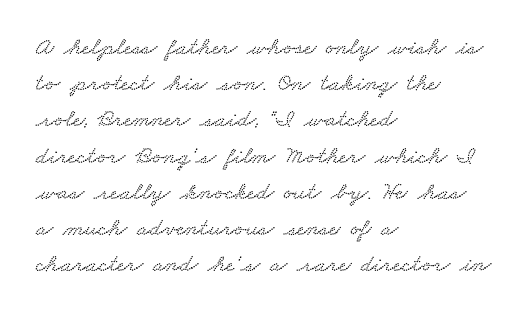
{"underline": "no", "align": "left", "line_spacing": "normal", "line_spacing_ratio": 1.45, "letter_spacing": "normal", "letter_spacing_em": 0.0, "glyph_px": 25}
